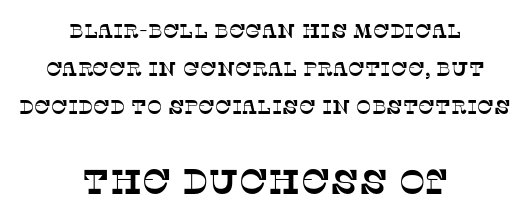
Q: Is the typeface a serif or a sans-serif typeface? A: Serif.
Q: Is the text underlined? A: No.
Q: How is the paragraph aligned? A: Centered.
Q: Is the spacing between letters normal or unusually wide? A: Normal.
Q: Which block of text is set in a larger size, the first (top) or the second (bottom)? A: The second (bottom) one.
Q: Width (condensed, normal, or wide)? A: Normal.
Q: Stroke contrast? A: Low.
Q: x-height? A: Large.
Q: Monospaced? A: No.
